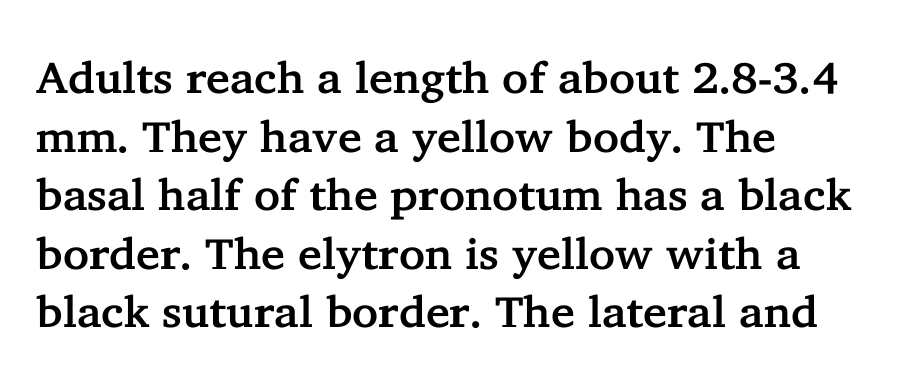
{"serif": "yes", "italic": "no", "width": "normal", "stroke_contrast": "low", "x_height": "medium", "monospaced": "no", "underline": "no", "align": "left", "line_spacing": "normal", "line_spacing_ratio": 1.33, "letter_spacing": "normal", "letter_spacing_em": 0.0, "glyph_px": 44}
